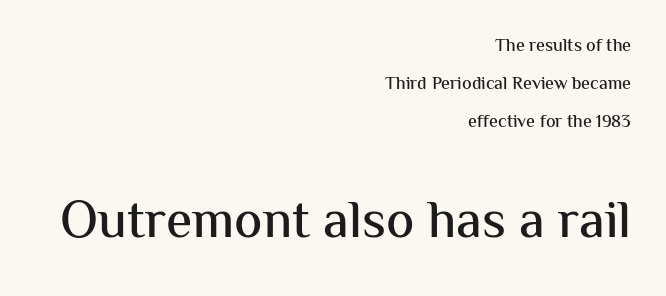
Q: Is the text italic (slanted)? A: No, it is upright.
Q: Is the typeface a serif or a sans-serif typeface? A: Sans-serif.
Q: Is the text underlined? A: No.
Q: How is the paragraph aligned? A: Right-aligned.
Q: Is the spacing between letters normal or unusually wide? A: Normal.
Q: Is the spacing between lines tight, normal or loose? A: Loose.
Q: Which block of text is set in a larger size, the first (top) or the second (bottom)? A: The second (bottom) one.
Q: Width (condensed, normal, or wide)? A: Normal.
Q: Stroke contrast? A: Medium.
Q: x-height? A: Medium.
Q: Monospaced? A: No.
